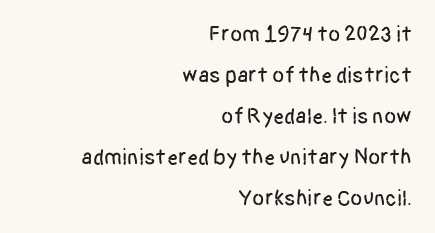
The image shows 22 px text type, upright; set right-aligned, line spacing 1.86x, normal letter spacing, not underlined.
